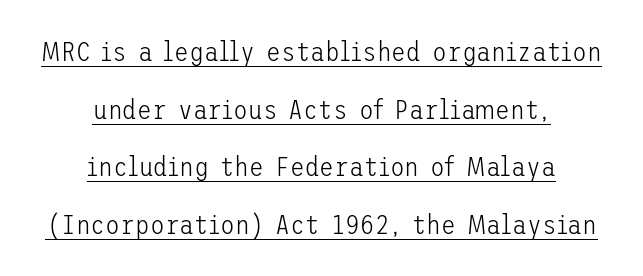
The image shows 27 px text type, upright; set centered, loose line spacing (2.13x), normal letter spacing, underlined.
